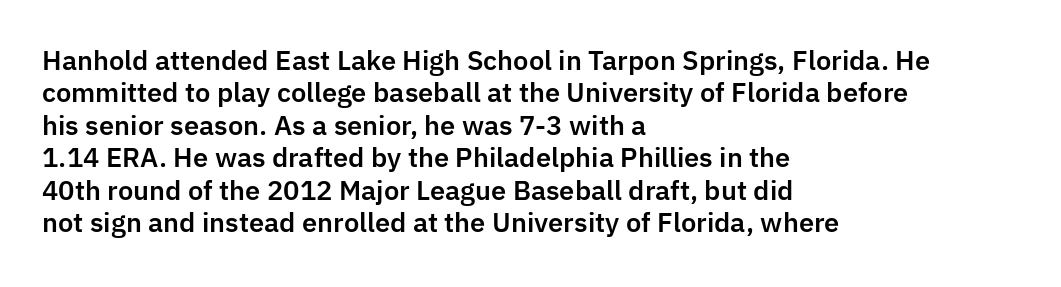
The image shows 26 px text type, upright; set left-aligned, normal line spacing (1.25x), normal letter spacing, not underlined.
